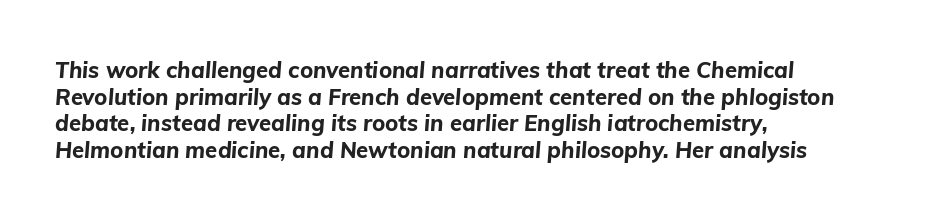
Q: Is the text bold? A: Yes.
Q: Is the text italic (slanted)? A: Yes, it leans right by about 5 degrees.
Q: Is the text underlined? A: No.
Q: How is the paragraph aligned? A: Left-aligned.
Q: Is the spacing between letters normal or unusually wide? A: Normal.
